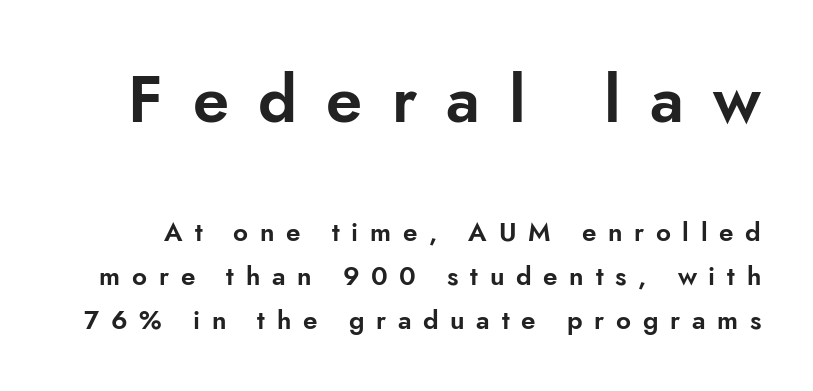
Q: Is the text italic (slanted)? A: No, it is upright.
Q: Is the typeface a serif or a sans-serif typeface? A: Sans-serif.
Q: Is the text underlined? A: No.
Q: Is the spacing between letters normal or unusually wide? A: Unusually wide.
Q: Is the spacing between lines tight, normal or loose? A: Normal.
Q: Which block of text is set in a larger size, the first (top) or the second (bottom)? A: The first (top) one.
Q: Width (condensed, normal, or wide)? A: Normal.
Q: Stroke contrast? A: Low.
Q: x-height? A: Small.
Q: Monospaced? A: No.
